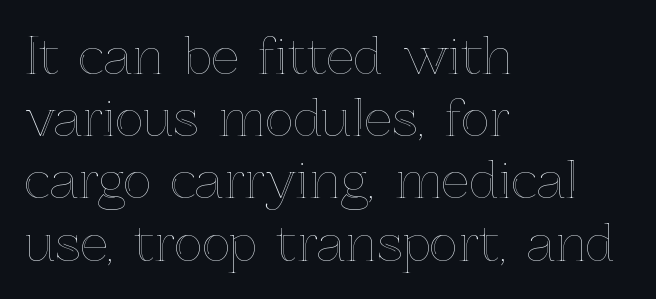
The image shows 49 px text type, upright; set left-aligned, normal line spacing (1.27x), normal letter spacing, not underlined; a medium x-height.
